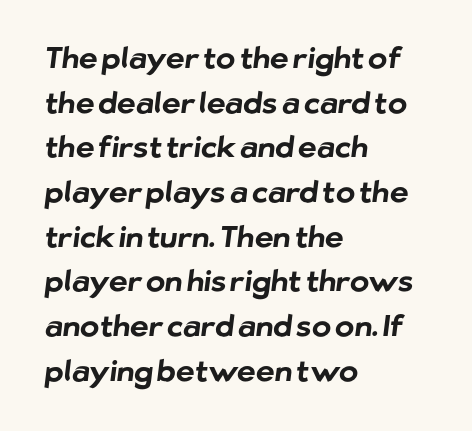
Characters follow at the spacing the type designer built in. How heavy is the stroke? Heavy — this is a bold. The rag falls on the right side of this text block. Nope, no serifs anywhere on these letters. Underline: absent. The space between consecutive lines is moderate.
